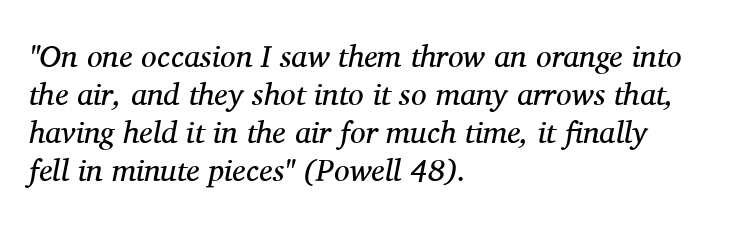
Left-aligned paragraph, ragged on the right. The strokes are not fattened; the text isn't bold. Words float on clear page, feet unadorned. Letterform terminals end in serifs throughout the passage. Slant detected: the letters are inclined.
